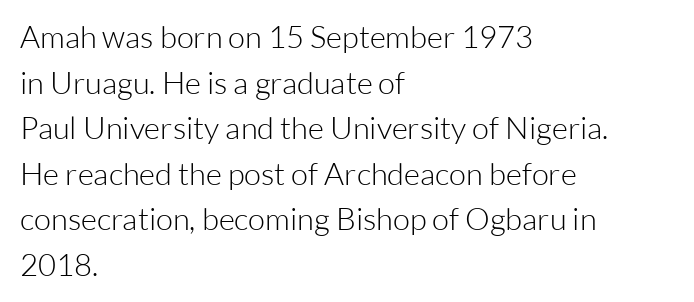
Q: Is the text bold? A: No.
Q: Is the text italic (slanted)? A: No, it is upright.
Q: Is the typeface a serif or a sans-serif typeface? A: Sans-serif.
Q: Is the text underlined? A: No.
Q: How is the paragraph aligned? A: Left-aligned.
Q: Is the spacing between letters normal or unusually wide? A: Normal.
Q: Is the spacing between lines tight, normal or loose? A: Normal.
Q: Width (condensed, normal, or wide)? A: Normal.
Q: Stroke contrast? A: Low.
Q: x-height? A: Medium.
Q: Monospaced? A: No.
